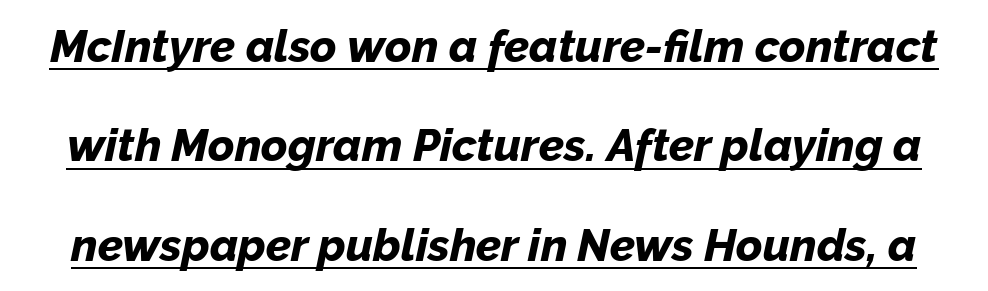
{"italic": "yes", "lean": "right", "slant_degrees": 12, "bold": "yes", "weight": "bold", "width": "normal", "stroke_contrast": "low", "x_height": "medium", "monospaced": "no", "underline": "yes", "line_spacing": "loose", "line_spacing_ratio": 2.21, "letter_spacing": "normal", "letter_spacing_em": 0.0, "glyph_px": 45}
